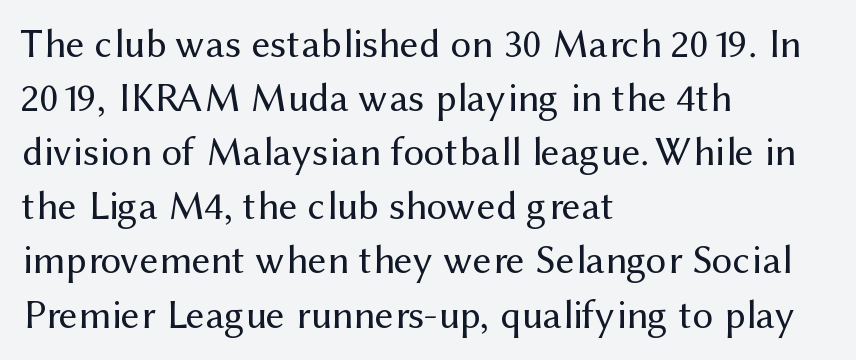
The gaps between neighbouring characters are ordinary and unremarkable. The designer went with a sans here, leaving each stem footless. The area under the type is left untouched. The face used here is proportionally spaced, like ordinary book or web type. Does the leading feel generous? No, just average.
